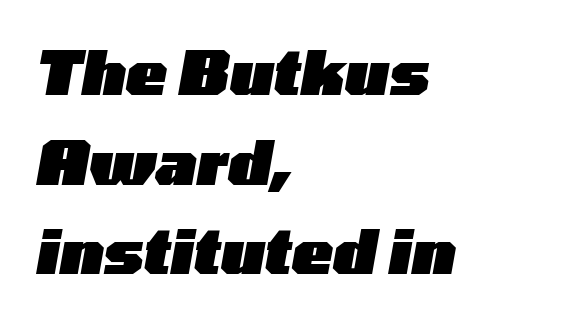
Horizontal bands of white between lines are of average thickness. The passage shown leans; its letterforms are oblique. These lines are rendered in a variable-pitch font. Each word holds together tightly as a unit, with standard inter-letter gaps. The space beneath each line is pristine and unruled.
